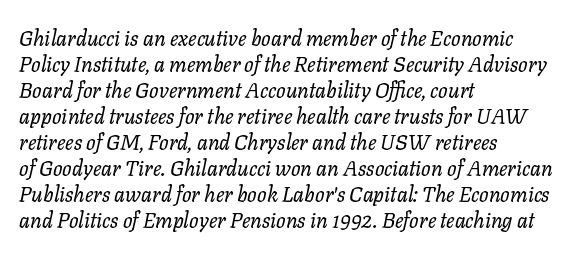
Q: Is the text bold? A: No.
Q: Is the text italic (slanted)? A: Yes, it leans right by about 11 degrees.
Q: Is the text underlined? A: No.
Q: How is the paragraph aligned? A: Left-aligned.
Q: Is the spacing between letters normal or unusually wide? A: Normal.
